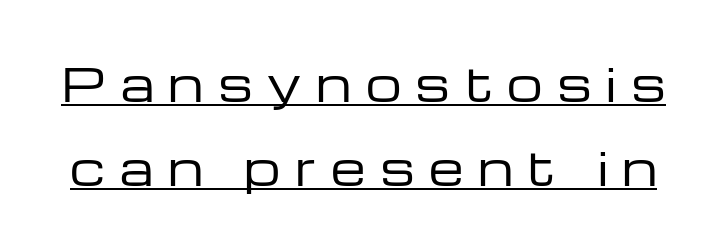
Heft: none added — not bold. The glyphs are accompanied by a horizontal stroke just below them. Style check: upright. Looks like regular typesetting: each glyph gets only the width it needs. This is sans-serif lettering, the kind often seen on screens and signage.
